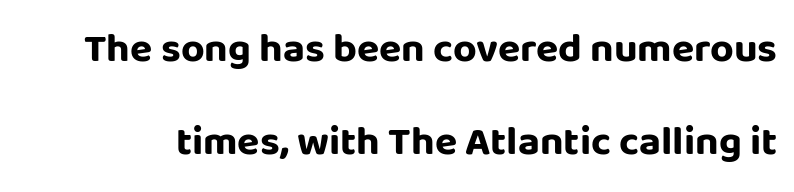
{"serif": "no", "italic": "no", "bold": "yes", "weight": "bold", "width": "normal", "stroke_contrast": "low", "x_height": "large", "monospaced": "no", "underline": "no", "line_spacing": "loose", "line_spacing_ratio": 2.27, "letter_spacing": "normal", "letter_spacing_em": 0.0, "glyph_px": 41}
